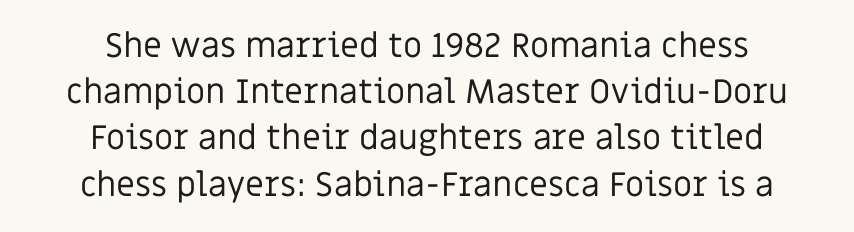
{"serif": "no", "italic": "no", "bold": "no", "weight": "regular", "width": "normal", "stroke_contrast": "low", "x_height": "large", "monospaced": "no", "underline": "no", "align": "center", "line_spacing": "normal", "line_spacing_ratio": 1.36, "letter_spacing": "normal", "letter_spacing_em": 0.0, "glyph_px": 34}
